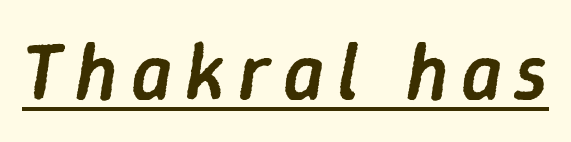
{"italic": "yes", "lean": "right", "slant_degrees": 9, "bold": "semi", "weight": "semibold", "width": "normal", "stroke_contrast": "low", "x_height": "medium", "monospaced": "no", "underline": "yes", "glyph_px": 80}
